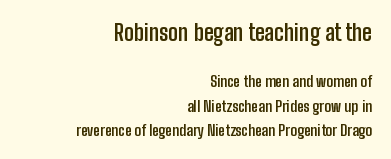
The image shows 22 px bold type, upright; set right-aligned, normal line spacing (1.62x), normal letter spacing, not underlined; the first (top) block is 1.47x larger.
